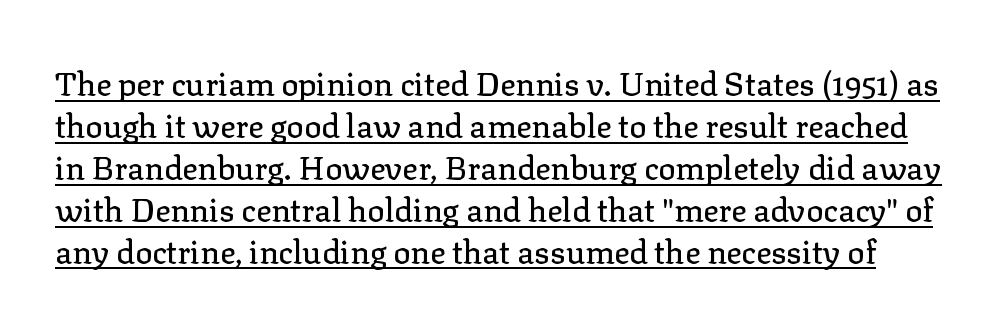
{"serif": "yes", "italic": "no", "width": "normal", "stroke_contrast": "low", "x_height": "medium", "monospaced": "no", "underline": "yes", "line_spacing": "normal", "line_spacing_ratio": 1.31, "letter_spacing": "normal", "letter_spacing_em": 0.0, "glyph_px": 32}
